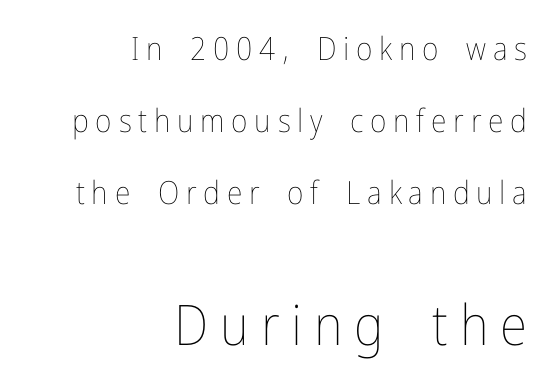
Q: Is the text bold? A: No.
Q: Is the text italic (slanted)? A: No, it is upright.
Q: Is the text underlined? A: No.
Q: How is the paragraph aligned? A: Right-aligned.
Q: Is the spacing between letters normal or unusually wide? A: Unusually wide.
Q: Is the spacing between lines tight, normal or loose? A: Loose.
Q: Which block of text is set in a larger size, the first (top) or the second (bottom)? A: The second (bottom) one.
Q: Width (condensed, normal, or wide)? A: Condensed.
Q: Stroke contrast? A: Low.
Q: x-height? A: Medium.
Q: Monospaced? A: No.
